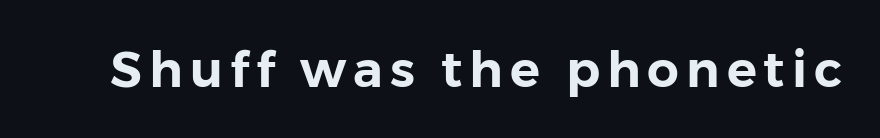
Q: Is the text italic (slanted)? A: No, it is upright.
Q: Is the typeface a serif or a sans-serif typeface? A: Sans-serif.
Q: Is the text underlined? A: No.
Q: Width (condensed, normal, or wide)? A: Normal.
Q: Stroke contrast? A: Low.
Q: x-height? A: Medium.
Q: Monospaced? A: No.
